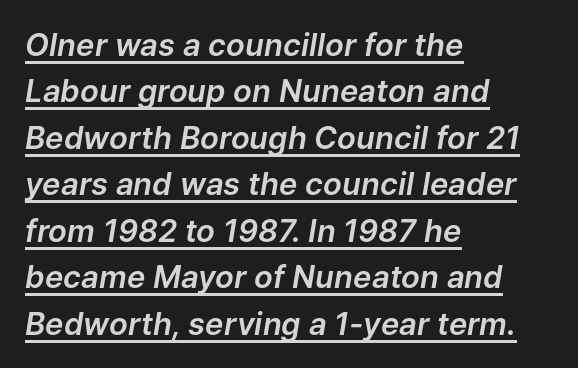
Q: Is the text italic (slanted)? A: Yes, it leans right by about 9 degrees.
Q: Is the text underlined? A: Yes.
Q: How is the paragraph aligned? A: Left-aligned.
Q: Is the spacing between letters normal or unusually wide? A: Normal.
Q: Is the spacing between lines tight, normal or loose? A: Normal.
Q: Width (condensed, normal, or wide)? A: Normal.
Q: Stroke contrast? A: Low.
Q: x-height? A: Medium.
Q: Monospaced? A: No.
